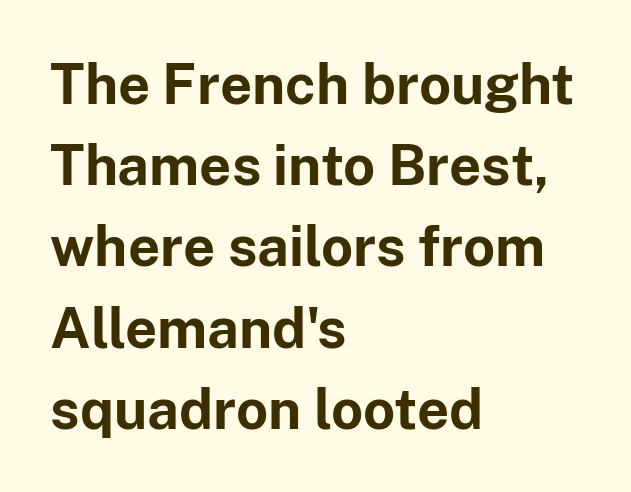
The image shows 56 px bold sans-serif type, upright; set left-aligned, normal line spacing (1.45x), normal letter spacing, not underlined; low stroke contrast and a medium x-height.
